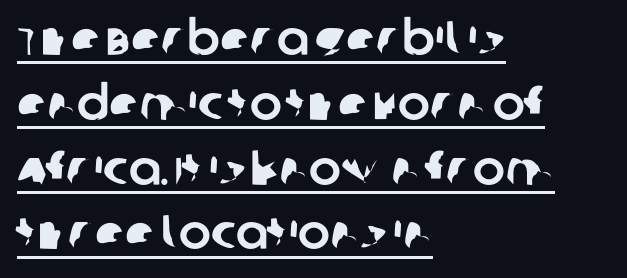
Q: Is the typeface a serif or a sans-serif typeface? A: Sans-serif.
Q: Is the text underlined? A: Yes.
Q: How is the paragraph aligned? A: Left-aligned.
Q: Is the spacing between letters normal or unusually wide? A: Normal.
Q: Is the spacing between lines tight, normal or loose? A: Normal.
Q: Width (condensed, normal, or wide)? A: Normal.
Q: Stroke contrast? A: Low.
Q: x-height? A: Large.
Q: Monospaced? A: No.
